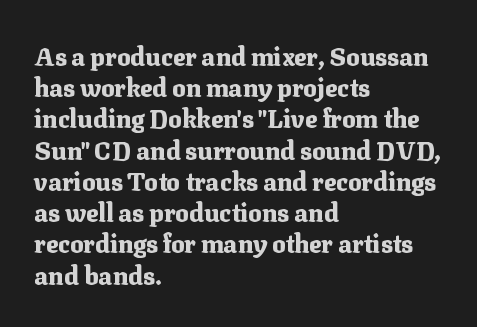
{"italic": "no", "bold": "yes", "underline": "no", "align": "left", "line_spacing": "normal", "line_spacing_ratio": 1.25, "letter_spacing": "normal", "letter_spacing_em": 0.0, "glyph_px": 25}
